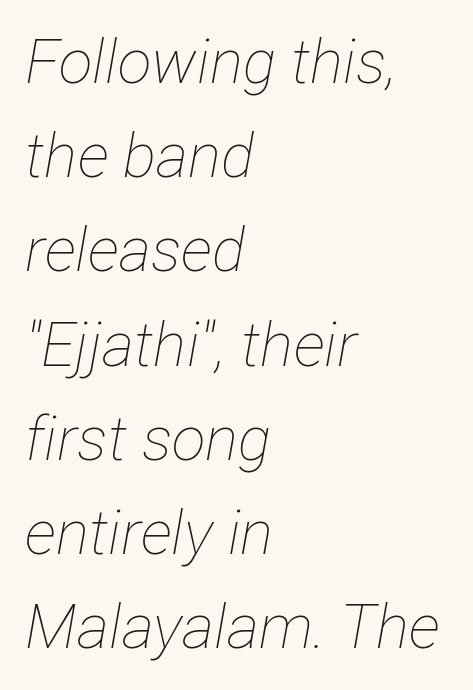
{"italic": "yes", "lean": "right", "slant_degrees": 12, "bold": "no", "weight": "thin", "width": "condensed", "stroke_contrast": "low", "x_height": "medium", "monospaced": "no", "underline": "no", "align": "left", "line_spacing": "normal", "line_spacing_ratio": 1.52, "letter_spacing": "normal", "letter_spacing_em": 0.0, "glyph_px": 62}
